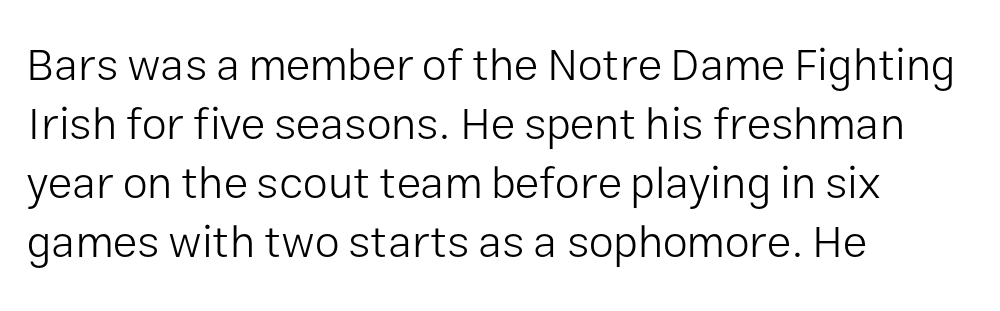
The image shows 45 px light sans-serif type, upright; set left-aligned, normal line spacing (1.31x), normal letter spacing, not underlined; low stroke contrast and a medium x-height.
